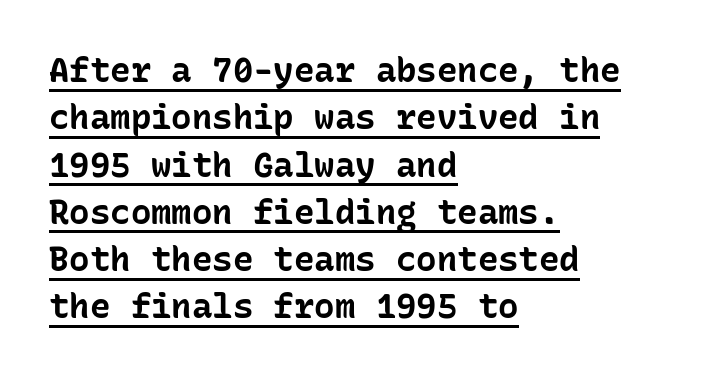
Q: Is the text bold? A: Yes.
Q: Is the text italic (slanted)? A: No, it is upright.
Q: Is the typeface a serif or a sans-serif typeface? A: Sans-serif.
Q: Is the text underlined? A: Yes.
Q: How is the paragraph aligned? A: Left-aligned.
Q: Is the spacing between letters normal or unusually wide? A: Normal.
Q: Is the spacing between lines tight, normal or loose? A: Normal.
Q: Width (condensed, normal, or wide)? A: Normal.
Q: Stroke contrast? A: Low.
Q: x-height? A: Medium.
Q: Monospaced? A: Yes.
